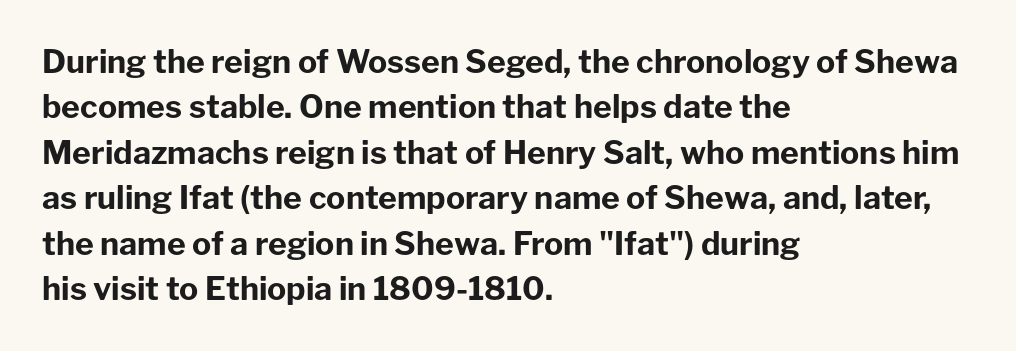
Q: Is the text bold? A: Yes.
Q: Is the text italic (slanted)? A: No, it is upright.
Q: Is the typeface a serif or a sans-serif typeface? A: Sans-serif.
Q: Is the text underlined? A: No.
Q: How is the paragraph aligned? A: Left-aligned.
Q: Is the spacing between letters normal or unusually wide? A: Normal.
Q: Is the spacing between lines tight, normal or loose? A: Normal.
Q: Width (condensed, normal, or wide)? A: Normal.
Q: Stroke contrast? A: Low.
Q: x-height? A: Medium.
Q: Monospaced? A: No.
